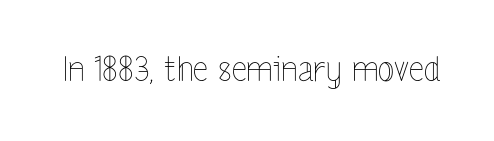
Each letter keeps its own natural width here, so spacing adapts to shape. Spacing between characters is what you'd get straight out of the box. The letters stand upright; this is a roman face. Underline: absent. Counters stay open thanks to moderate or lighter strokes.
